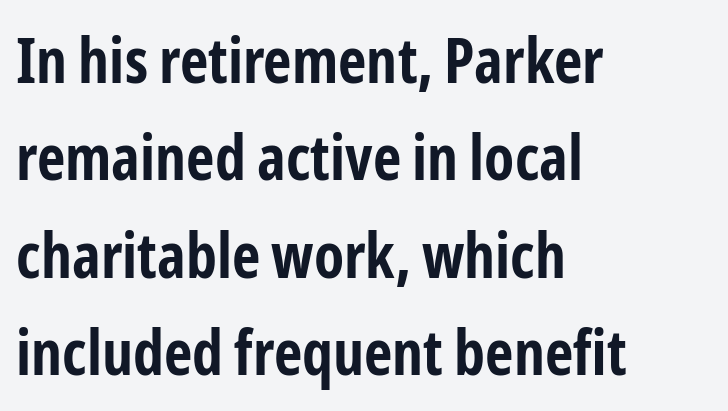
{"serif": "no", "italic": "no", "bold": "yes", "weight": "bold", "width": "condensed", "stroke_contrast": "low", "x_height": "medium", "monospaced": "no", "underline": "no", "align": "left", "line_spacing": "normal", "line_spacing_ratio": 1.57, "letter_spacing": "normal", "letter_spacing_em": 0.0, "glyph_px": 62}
